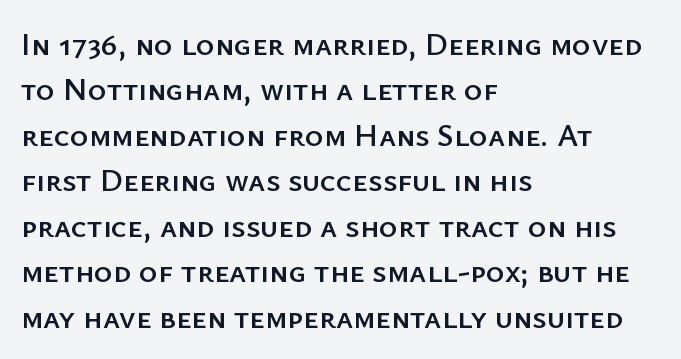
{"serif": "no", "italic": "no", "width": "normal", "stroke_contrast": "low", "x_height": "medium", "monospaced": "no", "underline": "no", "align": "left", "line_spacing": "normal", "line_spacing_ratio": 1.42, "letter_spacing": "normal", "letter_spacing_em": 0.0, "glyph_px": 32}
